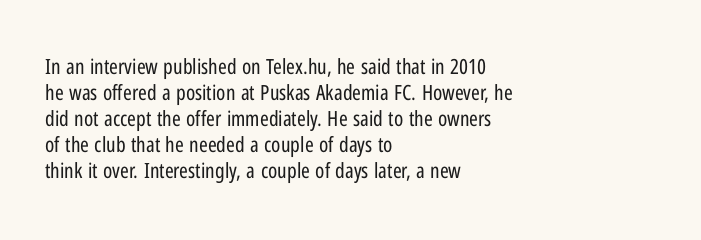
The image shows 21 px text type, upright; set left-aligned, line spacing 1.24x, normal letter spacing, not underlined.
